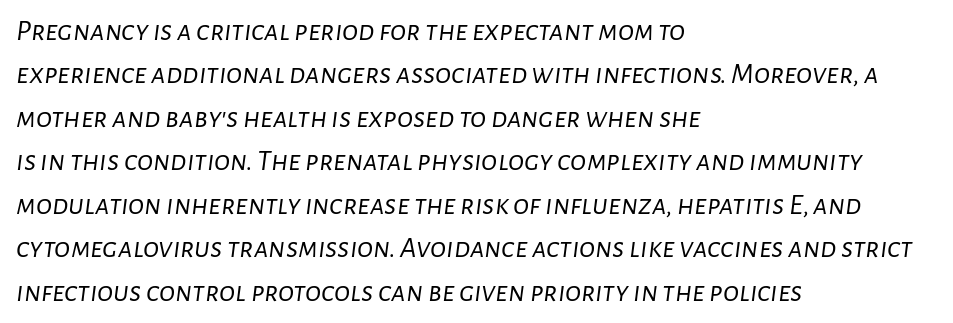
The letterforms sit shoulder to shoulder at normal distance. You could not count columns in this text — the font is proportionally spaced. Rule under the text: the space is simply empty. How would I describe the line gaps? Plain and ordinary. Designer's note — italics engaged.
